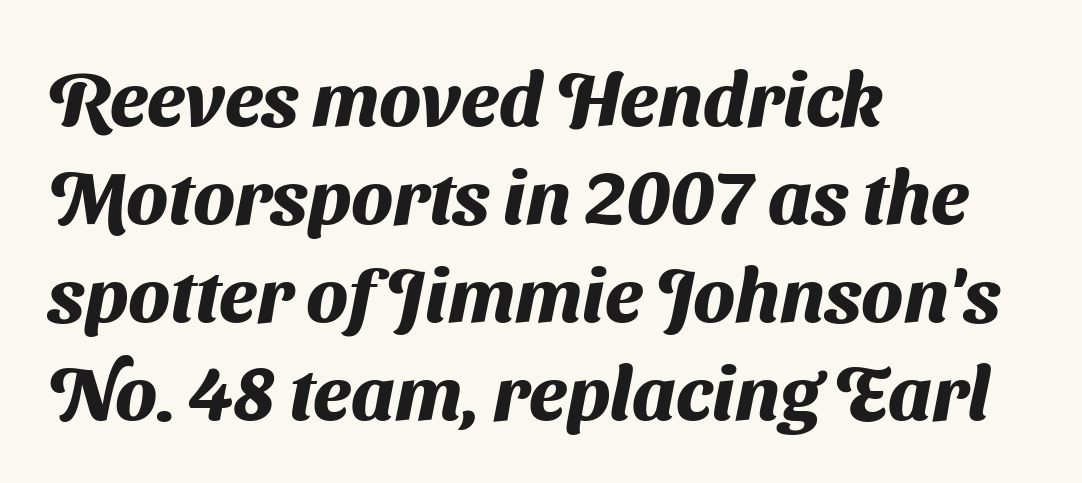
The image shows 76 px heavy sans-serif type; set left-aligned, normal line spacing (1.29x), normal letter spacing, not underlined; medium stroke contrast and a medium x-height.
